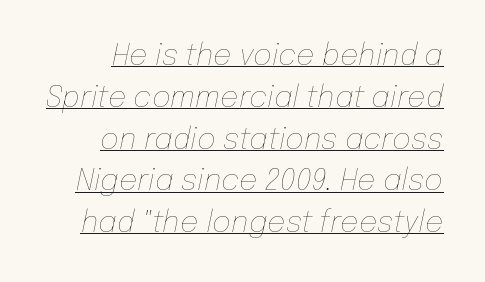
This sample keeps an unexceptional amount of space between lines. The face used here appears with an underline applied. Inter-character spacing is left at the font's built-in metrics. Italic: yes, the glyphs are oblique.
